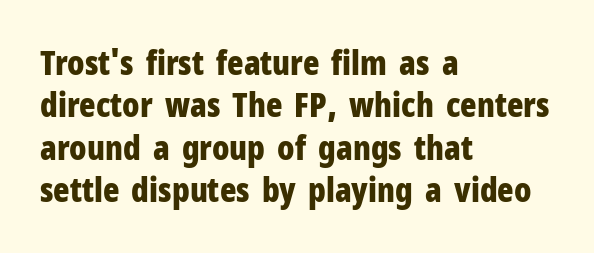
Q: Is the text bold? A: Yes.
Q: Is the text italic (slanted)? A: No, it is upright.
Q: Is the typeface a serif or a sans-serif typeface? A: Sans-serif.
Q: Is the text underlined? A: No.
Q: How is the paragraph aligned? A: Left-aligned.
Q: Is the spacing between letters normal or unusually wide? A: Normal.
Q: Is the spacing between lines tight, normal or loose? A: Normal.
Q: Width (condensed, normal, or wide)? A: Condensed.
Q: Stroke contrast? A: Low.
Q: x-height? A: Medium.
Q: Monospaced? A: No.
